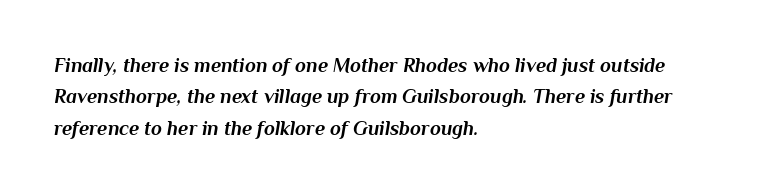
Q: Is the text bold? A: Yes.
Q: Is the text italic (slanted)? A: Yes, it leans right by about 10 degrees.
Q: Is the text underlined? A: No.
Q: How is the paragraph aligned? A: Left-aligned.
Q: Is the spacing between letters normal or unusually wide? A: Normal.
Q: Is the spacing between lines tight, normal or loose? A: Normal.
